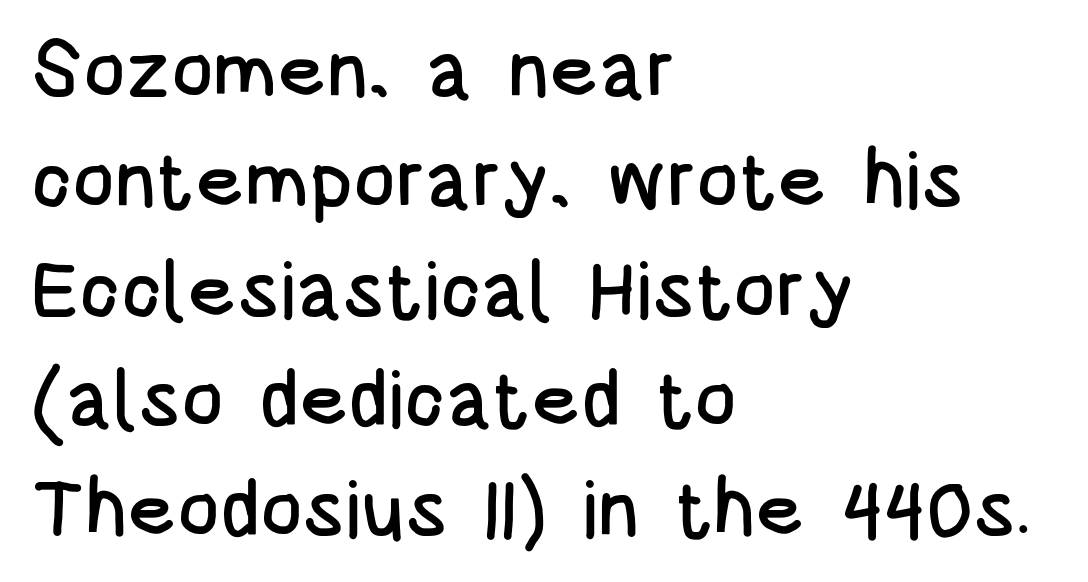
The image shows 79 px condensed sans-serif type, upright; set left-aligned, normal line spacing (1.39x), normal letter spacing, not underlined; low stroke contrast and a large x-height.
